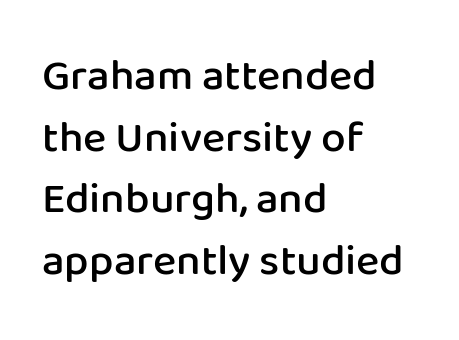
The image shows 44 px semibold sans-serif type, upright; set left-aligned, normal line spacing (1.4x), normal letter spacing, not underlined; low stroke contrast and a medium x-height.
